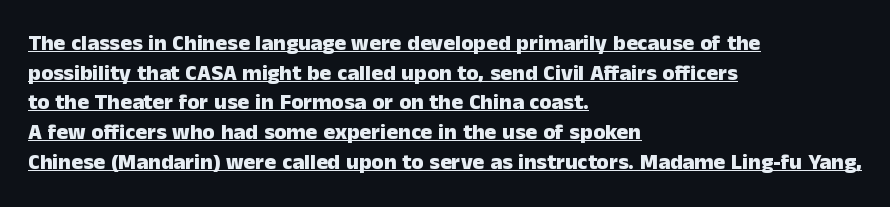
Q: Is the text bold? A: Yes.
Q: Is the text italic (slanted)? A: No, it is upright.
Q: Is the text underlined? A: Yes.
Q: How is the paragraph aligned? A: Left-aligned.
Q: Is the spacing between letters normal or unusually wide? A: Normal.
Q: Is the spacing between lines tight, normal or loose? A: Normal.
